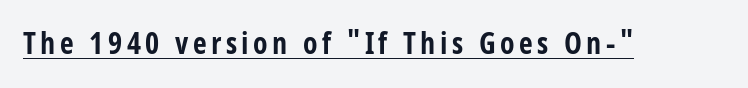
Pretty heavy lettering here — definitely bold. You could not count columns in this text — the font is proportionally spaced. The axis of the letterforms is exactly vertical. The glyphs are accompanied by a horizontal stroke just below them. Does the type have serifs? No, each stem ends abruptly.
